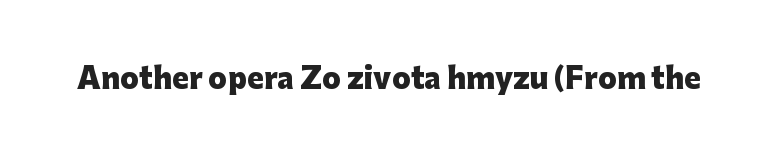
Q: Is the text bold? A: Yes.
Q: Is the text italic (slanted)? A: No, it is upright.
Q: Is the typeface a serif or a sans-serif typeface? A: Sans-serif.
Q: Is the text underlined? A: No.
Q: Is the spacing between letters normal or unusually wide? A: Normal.
Q: Width (condensed, normal, or wide)? A: Normal.
Q: Stroke contrast? A: Low.
Q: x-height? A: Medium.
Q: Monospaced? A: No.
